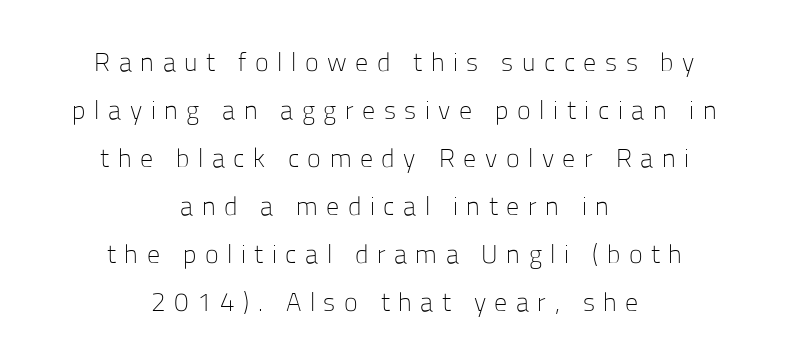
{"italic": "no", "bold": "no", "underline": "no", "align": "center", "line_spacing_ratio": 1.85, "letter_spacing": "wide", "letter_spacing_em": 0.33, "glyph_px": 26}
